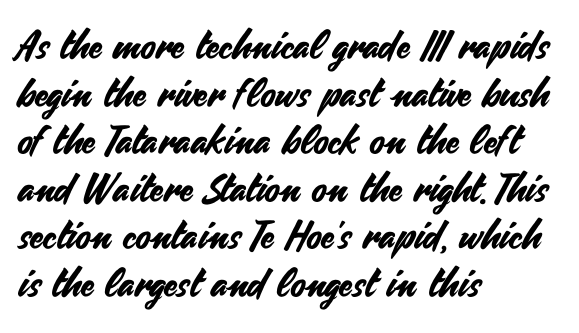
Q: Is the text italic (slanted)? A: Yes.
Q: Is the typeface a serif or a sans-serif typeface? A: Sans-serif.
Q: Is the text underlined? A: No.
Q: How is the paragraph aligned? A: Left-aligned.
Q: Is the spacing between letters normal or unusually wide? A: Normal.
Q: Width (condensed, normal, or wide)? A: Normal.
Q: Stroke contrast? A: Medium.
Q: x-height? A: Small.
Q: Monospaced? A: No.
